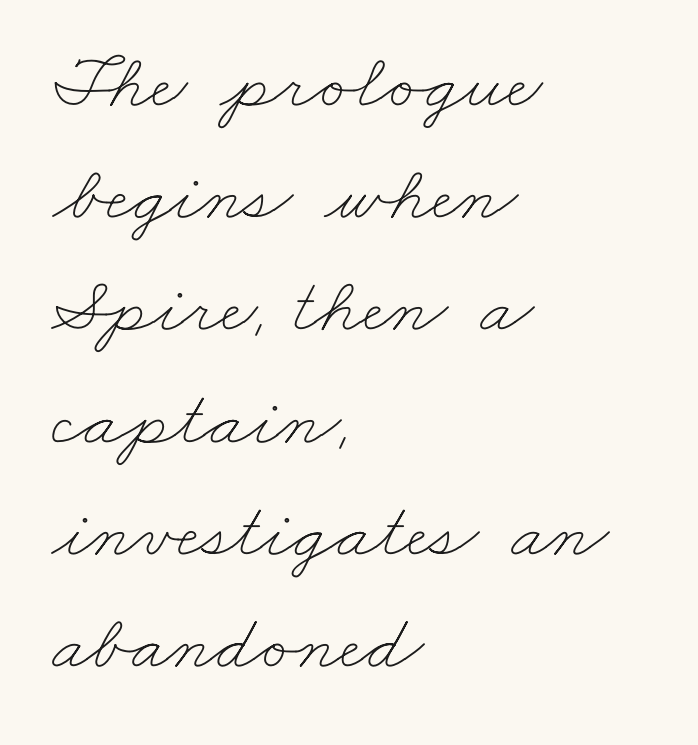
How would I describe the line gaps? Plain and ordinary. Looks like regular typesetting: each glyph gets only the width it needs. Horizontal alignment here is leftward, the default for most running prose. Tracking value appears to be zero — textbook default spacing.
